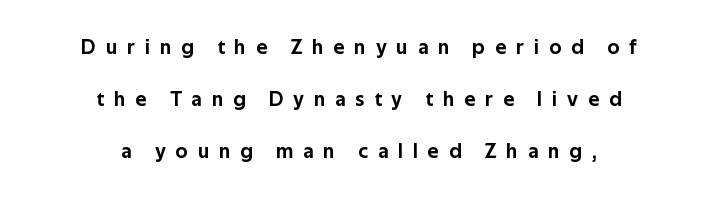
Every row of glyphs is offset so its center matches the block's center. Each word looks stretched out because of the extra space between its letters. Letters rest on an invisible, unmarked baseline. Horizontal bands of white between lines are thick stripes. The axis of the letterforms is exactly vertical.
